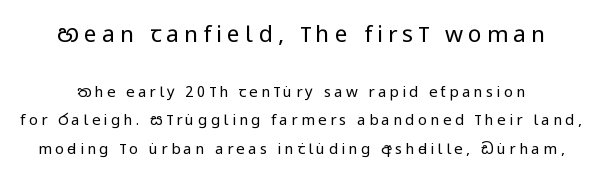
Q: Is the text bold? A: No.
Q: Is the text italic (slanted)? A: No, it is upright.
Q: Is the text underlined? A: No.
Q: Is the spacing between letters normal or unusually wide? A: Unusually wide.
Q: Is the spacing between lines tight, normal or loose? A: Loose.
Q: Which block of text is set in a larger size, the first (top) or the second (bottom)? A: The first (top) one.
